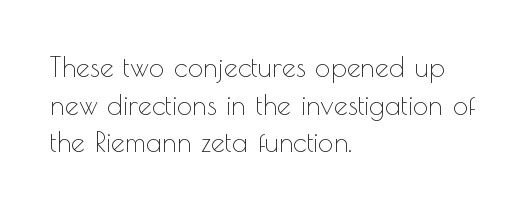
{"serif": "no", "italic": "no", "bold": "no", "weight": "thin", "width": "normal", "x_height": "small", "monospaced": "no", "underline": "no", "align": "left", "line_spacing": "normal", "line_spacing_ratio": 1.34, "letter_spacing": "normal", "letter_spacing_em": 0.0, "glyph_px": 28}
